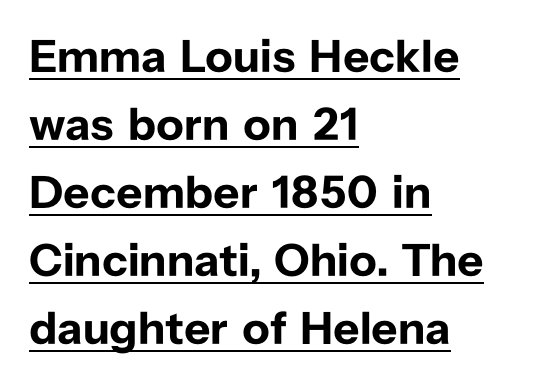
Q: Is the text bold? A: Yes.
Q: Is the text italic (slanted)? A: No, it is upright.
Q: Is the typeface a serif or a sans-serif typeface? A: Sans-serif.
Q: Is the text underlined? A: Yes.
Q: How is the paragraph aligned? A: Left-aligned.
Q: Is the spacing between letters normal or unusually wide? A: Normal.
Q: Is the spacing between lines tight, normal or loose? A: Normal.
Q: Width (condensed, normal, or wide)? A: Normal.
Q: Stroke contrast? A: Low.
Q: x-height? A: Medium.
Q: Monospaced? A: No.
